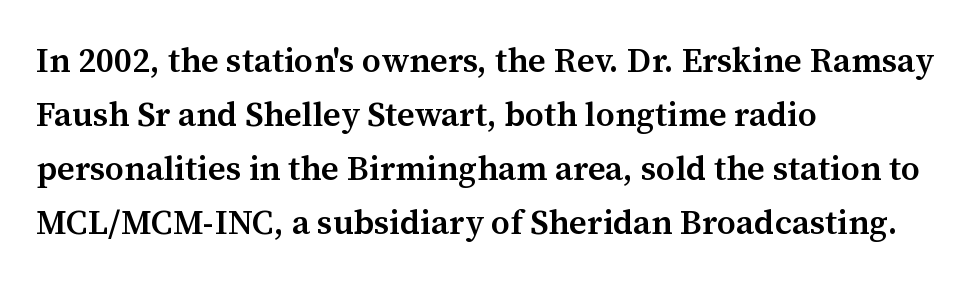
Q: Is the text bold? A: Semi-bold.
Q: Is the text italic (slanted)? A: No, it is upright.
Q: Is the typeface a serif or a sans-serif typeface? A: Serif.
Q: Is the text underlined? A: No.
Q: How is the paragraph aligned? A: Left-aligned.
Q: Is the spacing between letters normal or unusually wide? A: Normal.
Q: Is the spacing between lines tight, normal or loose? A: Normal.
Q: Width (condensed, normal, or wide)? A: Normal.
Q: Stroke contrast? A: Medium.
Q: x-height? A: Medium.
Q: Monospaced? A: No.
